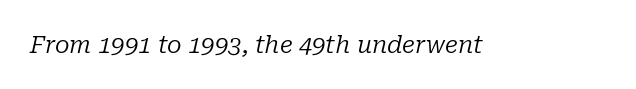
The axis of the letterforms is tilted away from vertical. The tracking reads as untouched default to a designer's eye. Unmarked baselines from the first word to the last. The cut favours lightness, reaching ordinary text weight at its darkest.
